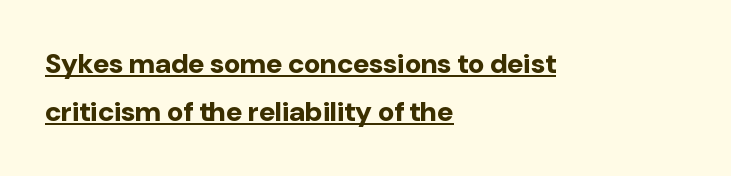
{"serif": "no", "italic": "no", "bold": "yes", "weight": "bold", "width": "normal", "stroke_contrast": "low", "x_height": "medium", "monospaced": "no", "underline": "yes", "align": "left", "line_spacing_ratio": 1.72, "letter_spacing": "normal", "letter_spacing_em": 0.0, "glyph_px": 28}
